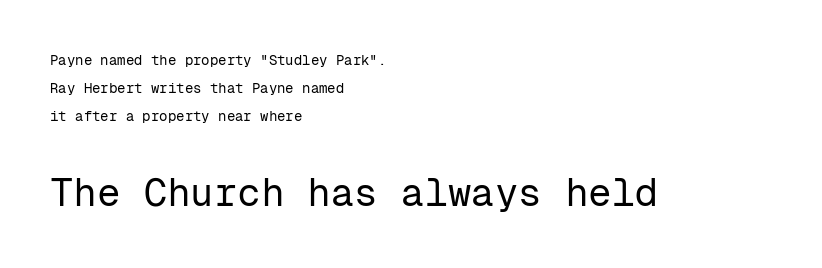
The image shows 39 px regular-weight sans-serif type, upright, monospaced; set left-aligned, loose line spacing (2.01x), normal letter spacing, not underlined; the second (bottom) block is 2.79x larger; low stroke contrast and a medium x-height.
